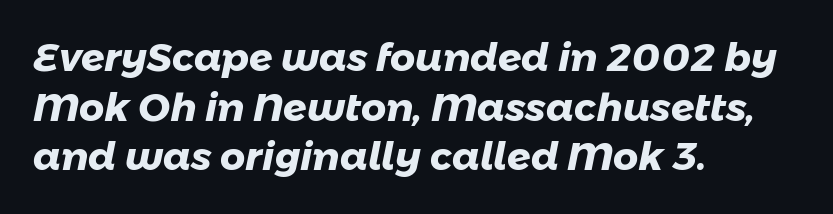
Q: Is the text bold? A: Yes.
Q: Is the typeface a serif or a sans-serif typeface? A: Sans-serif.
Q: Is the text underlined? A: No.
Q: How is the paragraph aligned? A: Left-aligned.
Q: Is the spacing between letters normal or unusually wide? A: Normal.
Q: Is the spacing between lines tight, normal or loose? A: Normal.
Q: Width (condensed, normal, or wide)? A: Normal.
Q: Stroke contrast? A: Low.
Q: x-height? A: Medium.
Q: Monospaced? A: No.
